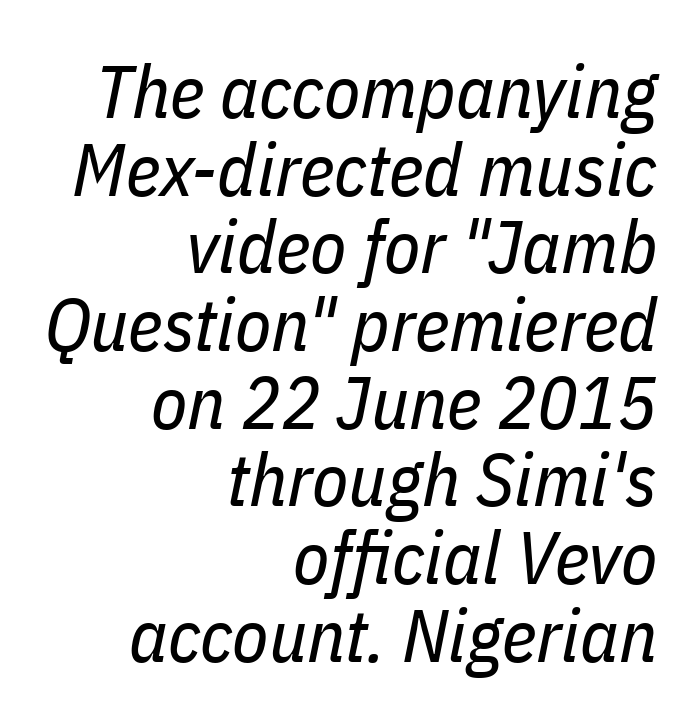
In CSS terms this would be text-align: right. Descenders hang freely into open space. In terms of leading, this rendering errs on the cramped side. The line texture is even and compact thanks to regular tracking. Varying glyph widths throughout — classic text-font behaviour.
